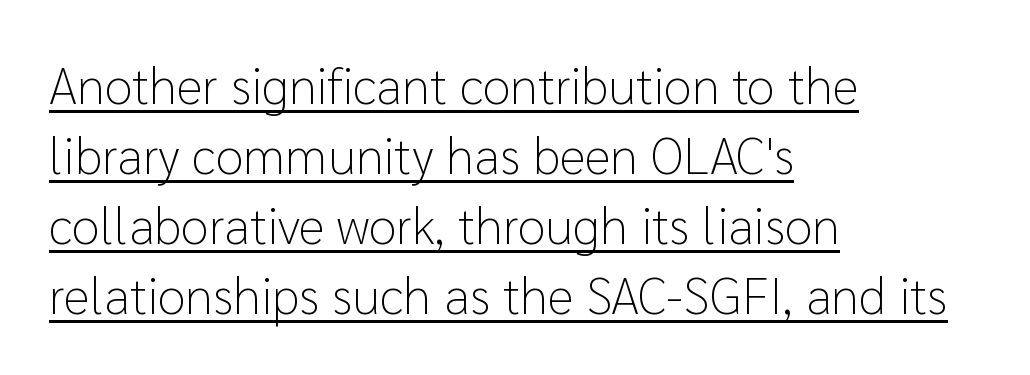
Students, observe the line beneath the letters — that is underlining. Alignment: flush left. No italicization has been applied; the sample stays upright. Nobody touched the tracking dial on this one. Compared with typical paragraphs, the rows here are spaced about the same.
